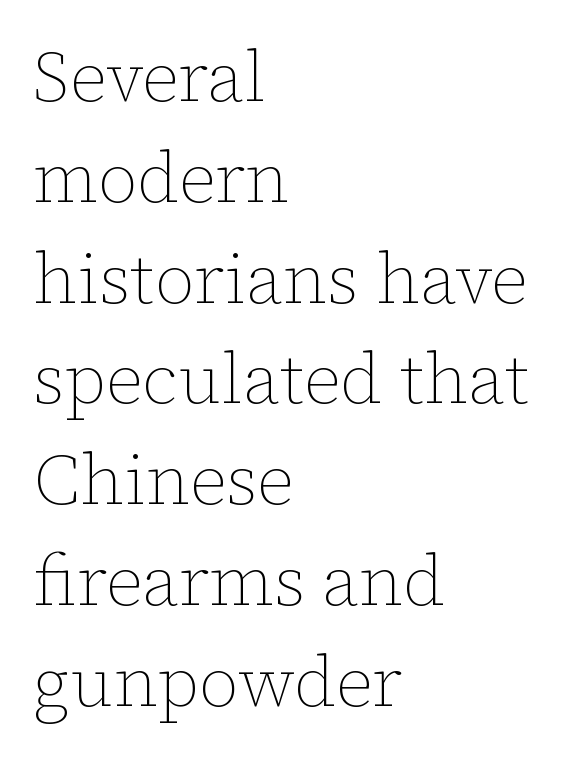
{"italic": "no", "bold": "no", "weight": "thin", "width": "normal", "stroke_contrast": "low", "x_height": "medium", "monospaced": "no", "underline": "no", "align": "left", "line_spacing": "normal", "line_spacing_ratio": 1.44, "letter_spacing": "normal", "letter_spacing_em": 0.0, "glyph_px": 70}
